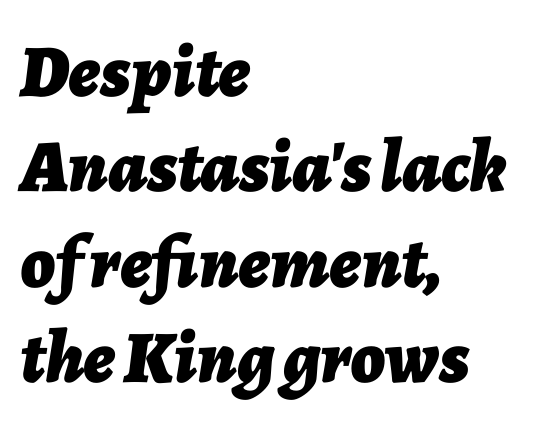
The image shows 74 px bold type, italic (leaning right); set left-aligned, normal line spacing (1.29x), normal letter spacing, not underlined; low stroke contrast and a medium x-height.
